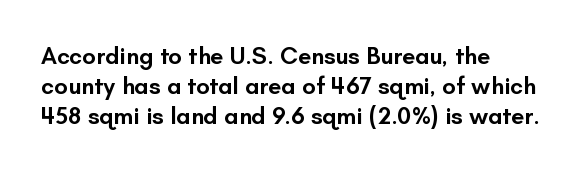
Unmarked baselines from the first word to the last. The leading is moderate, giving the passage an even texture. A bit beefed up — I'd call it semibold rather than bold. Horizontal alignment here is leftward, the default for most running prose. Style check: upright. Honestly, the letter spacing is just normal — you wouldn't notice it.
